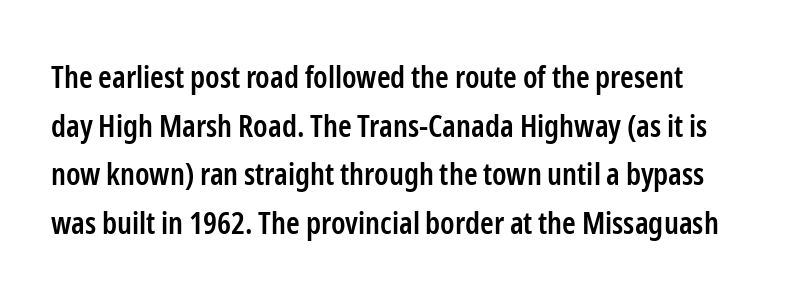
Q: Is the text bold? A: Semi-bold.
Q: Is the text italic (slanted)? A: No, it is upright.
Q: Is the typeface a serif or a sans-serif typeface? A: Sans-serif.
Q: Is the text underlined? A: No.
Q: Is the spacing between letters normal or unusually wide? A: Normal.
Q: Is the spacing between lines tight, normal or loose? A: Normal.
Q: Width (condensed, normal, or wide)? A: Condensed.
Q: Stroke contrast? A: Low.
Q: x-height? A: Medium.
Q: Monospaced? A: No.
